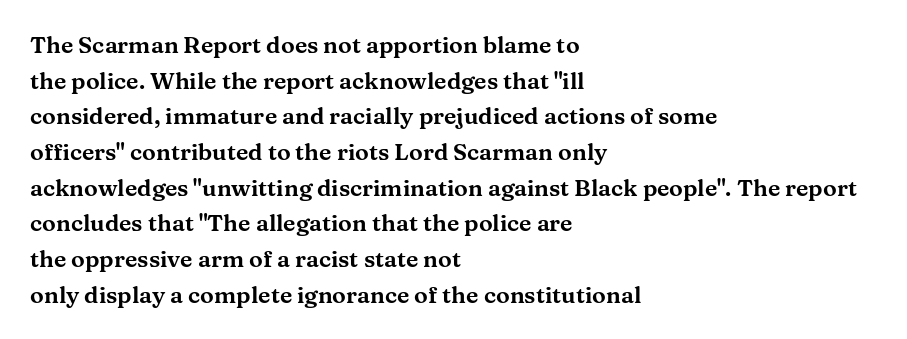
Every row of glyphs begins at an identical x-position on the left. The passage shown has conventional tracking throughout. A typesetter would mark this as roman, not italic. Letters rest on an invisible, unmarked baseline. In terms of leading, this rendering sits right in the middle.
